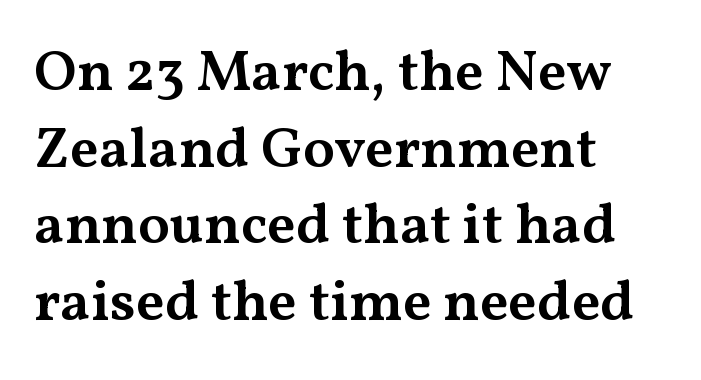
{"serif": "yes", "italic": "no", "bold": "semi", "weight": "semibold", "width": "wide", "stroke_contrast": "medium", "x_height": "medium", "monospaced": "no", "underline": "no", "align": "left", "line_spacing": "normal", "line_spacing_ratio": 1.32, "letter_spacing": "normal", "letter_spacing_em": 0.0, "glyph_px": 58}
